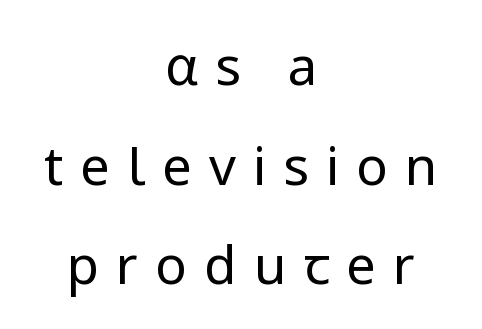
A typesetter would call this heavily tracked-out type. Stem width sits at or under what a default text font uses. Clear beneath every line of the passage. To sum up the face: it is a sans, with no serifs.
